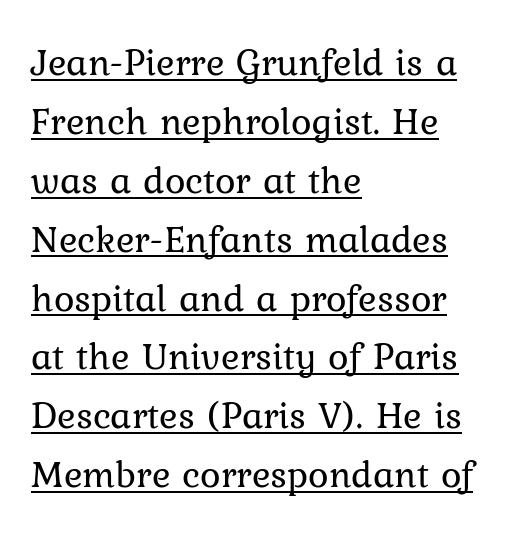
Q: Is the text bold? A: No.
Q: Is the text italic (slanted)? A: No, it is upright.
Q: Is the text underlined? A: Yes.
Q: How is the paragraph aligned? A: Left-aligned.
Q: Is the spacing between letters normal or unusually wide? A: Normal.
Q: Is the spacing between lines tight, normal or loose? A: Normal.
Q: Width (condensed, normal, or wide)? A: Normal.
Q: Stroke contrast? A: Low.
Q: x-height? A: Medium.
Q: Monospaced? A: No.
